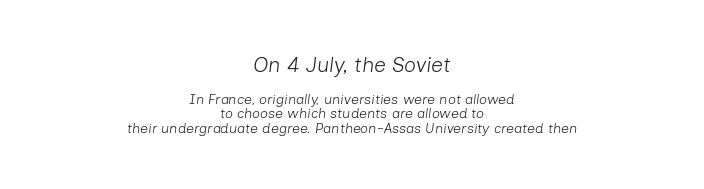
Each word holds together tightly as a unit, with standard inter-letter gaps. The typography opts for an oblique posture over an upright one. A clean baseline with only descenders dipping below it. The initial chunk of copy outweighs the following chunk in type size. Reading down the column, the eye jumps only a short way to each next line.
